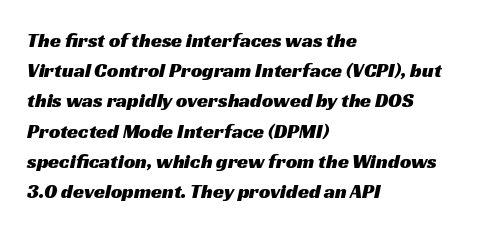
Q: Is the text underlined? A: No.
Q: How is the paragraph aligned? A: Left-aligned.
Q: Is the spacing between letters normal or unusually wide? A: Normal.
Q: Is the spacing between lines tight, normal or loose? A: Normal.
